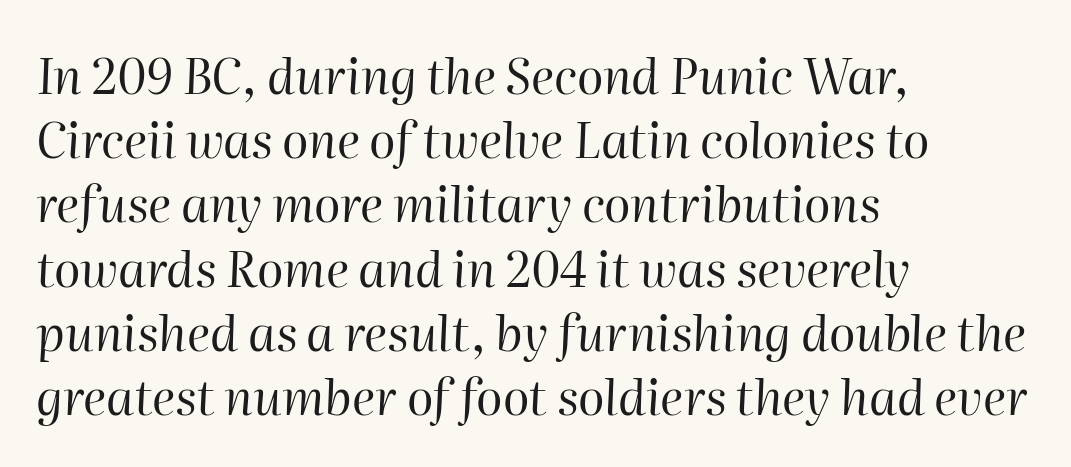
{"italic": "yes", "lean": "right", "slant_degrees": 2, "bold": "no", "weight": "regular", "width": "normal", "stroke_contrast": "high", "x_height": "medium", "monospaced": "no", "underline": "no", "align": "left", "line_spacing": "normal", "line_spacing_ratio": 1.31, "letter_spacing": "normal", "letter_spacing_em": 0.0, "glyph_px": 49}
